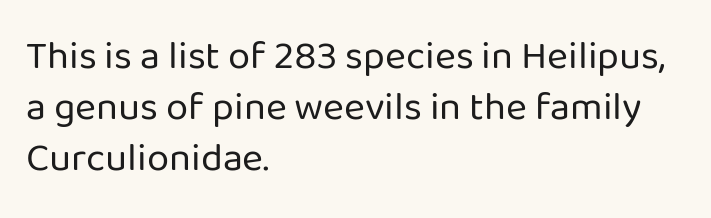
{"serif": "no", "italic": "no", "bold": "no", "weight": "regular", "width": "normal", "stroke_contrast": "low", "x_height": "medium", "monospaced": "no", "underline": "no", "align": "left", "line_spacing": "normal", "line_spacing_ratio": 1.27, "letter_spacing": "normal", "letter_spacing_em": 0.0, "glyph_px": 40}
